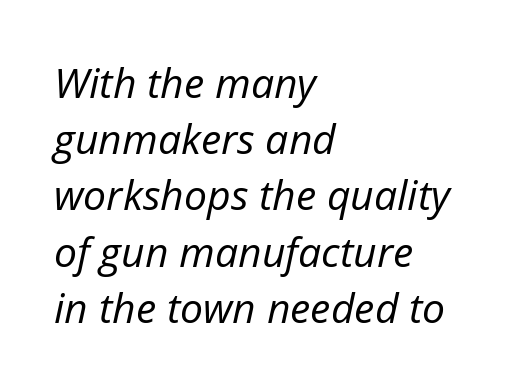
The space beneath each line is pristine and unruled. Summary of weight: not heavy and not bold. Notice how the stems are inclined rather than vertical — that's the hallmark of italics. Alignment: flush left. Whoever set this chose a conventional vertical rhythm. The face used here is proportionally spaced, like ordinary book or web type.
